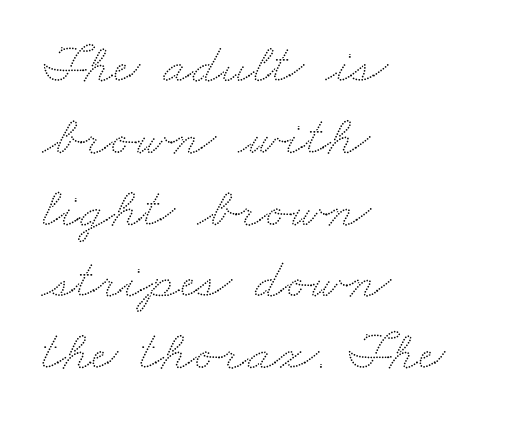
The specimen omits any rule beneath the text block's lines. The text block is weighted toward the left margin, trailing off unevenly rightward. Successive baselines arrive at the customary interval. The letters advance in unequal steps, a hallmark of proportional type. The tracking reads as untouched default to a designer's eye.
